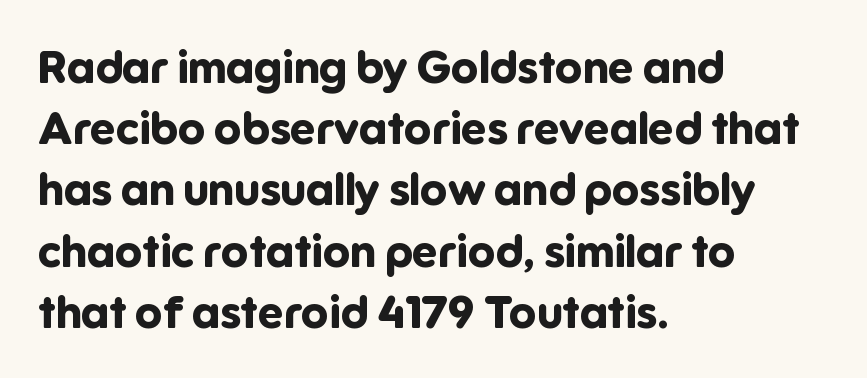
Heft: maximum for text — a bold. Is the block centered? No — it sits flush against the left margin. The designer went with a sans here, leaving each stem footless. Think of a printed novel: that variable character pitch is what you see here.
